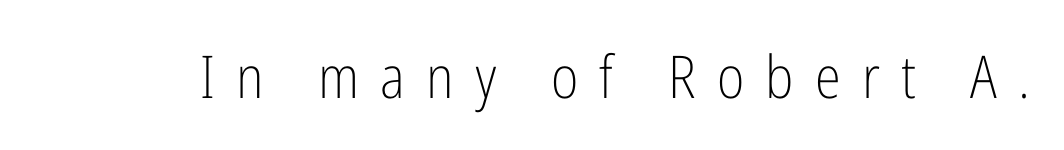
The image shows 59 px light, condensed sans-serif type, upright; set unusually wide letter spacing (+0.36 em), not underlined; low stroke contrast and a medium x-height.
